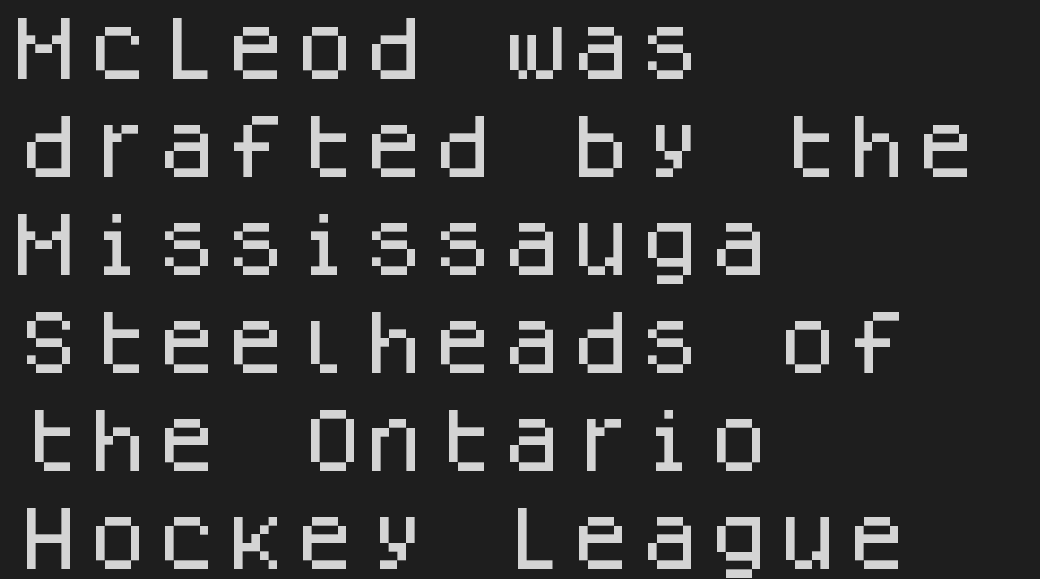
{"serif": "no", "italic": "no", "width": "normal", "stroke_contrast": "low", "x_height": "large", "monospaced": "yes", "underline": "no", "align": "left", "line_spacing": "normal", "line_spacing_ratio": 1.42, "letter_spacing": "normal", "letter_spacing_em": 0.0, "glyph_px": 69}
